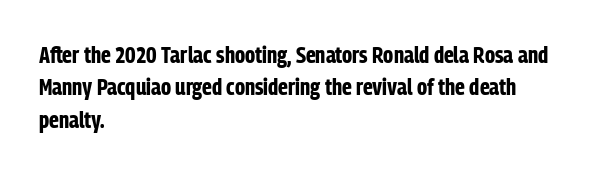
{"italic": "no", "bold": "yes", "underline": "no", "align": "left", "line_spacing": "normal", "line_spacing_ratio": 1.35, "letter_spacing": "normal", "letter_spacing_em": 0.0, "glyph_px": 24}
